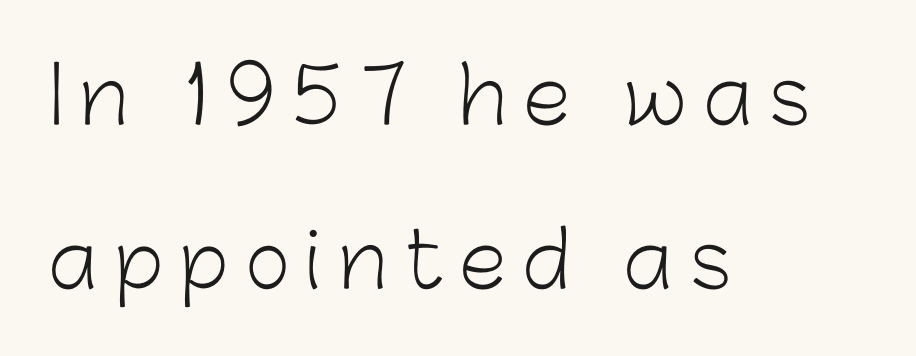
The image shows 77 px light sans-serif type, upright; set left-aligned, loose line spacing (2.13x), unusually wide letter spacing (+0.22 em), not underlined; low stroke contrast and a medium x-height.
